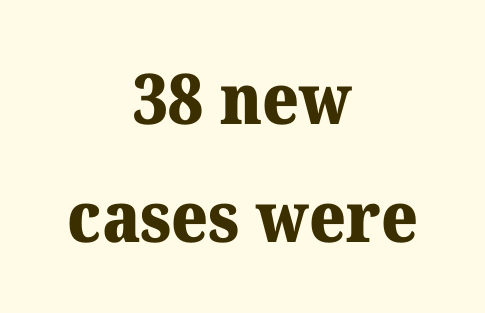
The image shows 70 px heavy serif type, upright; set centered, normal line spacing (1.69x), normal letter spacing, not underlined; medium stroke contrast and a medium x-height.
